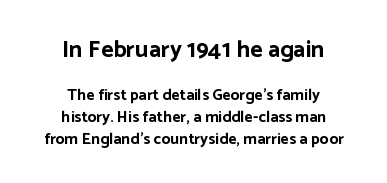
Ordinary non-slanted type is in use. Every row of glyphs is offset so its center matches the block's center. What weight is shown? A full bold with thick strokes. If you squint, the top block still reads clearly — it's the larger of the two. Unmarked baselines from the first word to the last. A normal amount of white space separates one row of letters from the next.
